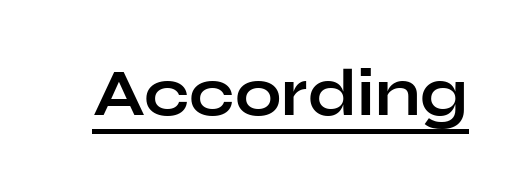
Q: Is the text bold? A: Yes.
Q: Is the text italic (slanted)? A: No, it is upright.
Q: Is the typeface a serif or a sans-serif typeface? A: Sans-serif.
Q: Is the text underlined? A: Yes.
Q: Is the spacing between letters normal or unusually wide? A: Normal.
Q: Width (condensed, normal, or wide)? A: Wide.
Q: Stroke contrast? A: Low.
Q: x-height? A: Medium.
Q: Monospaced? A: No.
